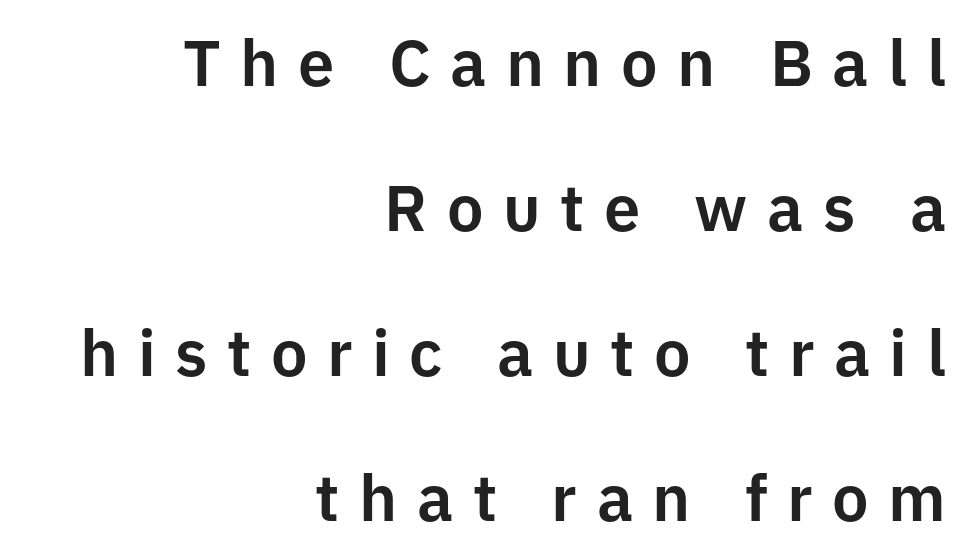
The image shows 65 px sans-serif type, upright; set right-aligned, loose line spacing (2.23x), unusually wide letter spacing (+0.3 em), not underlined; low stroke contrast and a medium x-height.
